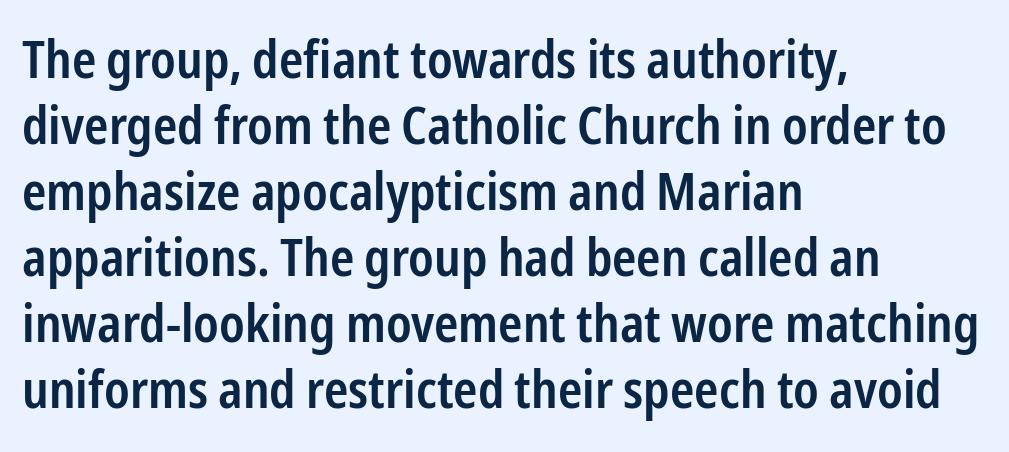
Q: Is the text bold? A: Semi-bold.
Q: Is the text italic (slanted)? A: No, it is upright.
Q: Is the typeface a serif or a sans-serif typeface? A: Sans-serif.
Q: Is the text underlined? A: No.
Q: How is the paragraph aligned? A: Left-aligned.
Q: Is the spacing between letters normal or unusually wide? A: Normal.
Q: Is the spacing between lines tight, normal or loose? A: Normal.
Q: Width (condensed, normal, or wide)? A: Condensed.
Q: Stroke contrast? A: Low.
Q: x-height? A: Medium.
Q: Monospaced? A: No.
